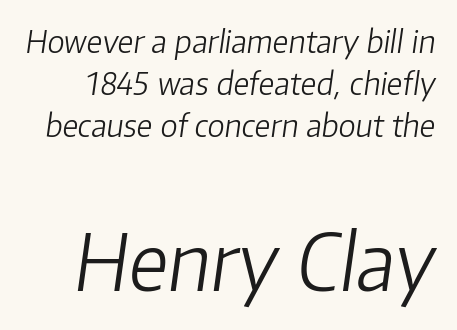
The image shows 78 px light type, italic (leaning right); set normal line spacing (1.36x), normal letter spacing, not underlined; the second (bottom) block is 2.52x larger; low stroke contrast and a medium x-height.
